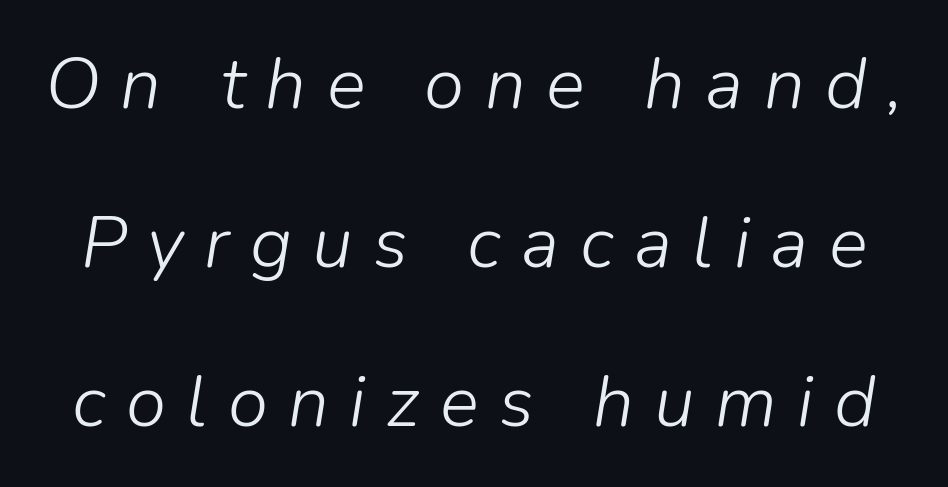
The image shows 73 px light type, italic (leaning right); set loose line spacing (2.18x), unusually wide letter spacing (+0.28 em), not underlined; low stroke contrast and a medium x-height.
